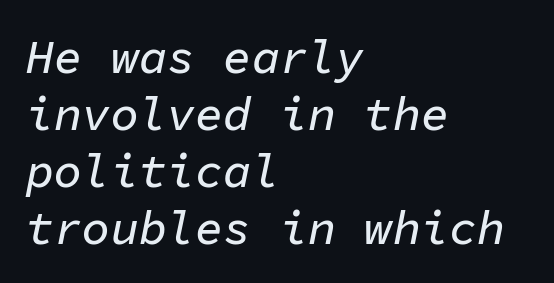
The image shows 47 px text type, italic (leaning right), monospaced; set left-aligned, line spacing 1.21x, normal letter spacing, not underlined; low stroke contrast and a medium x-height.
